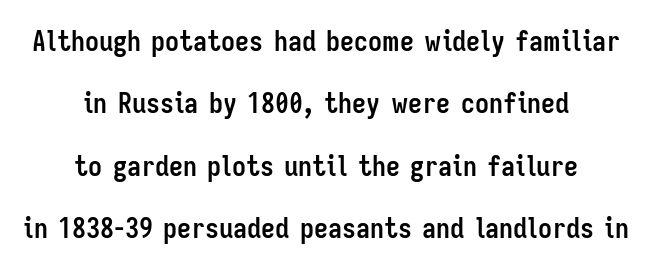
{"serif": "no", "italic": "no", "bold": "yes", "weight": "semibold", "width": "condensed", "stroke_contrast": "low", "x_height": "medium", "monospaced": "no", "underline": "no", "align": "center", "line_spacing": "loose", "line_spacing_ratio": 2.23, "letter_spacing": "normal", "letter_spacing_em": 0.0, "glyph_px": 28}
